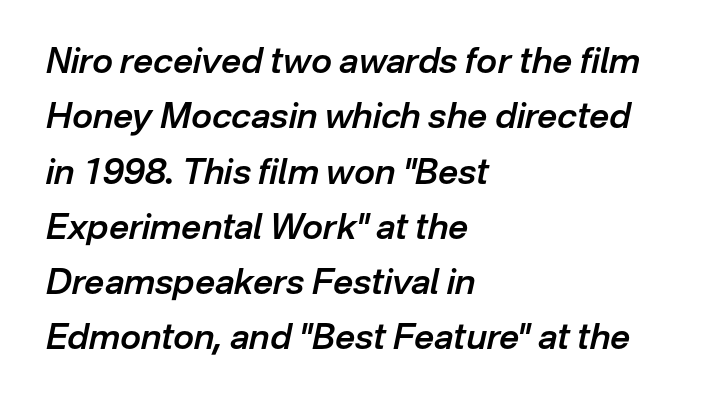
Q: Is the text bold? A: Semi-bold.
Q: Is the text italic (slanted)? A: Yes, it leans right by about 12 degrees.
Q: Is the text underlined? A: No.
Q: How is the paragraph aligned? A: Left-aligned.
Q: Is the spacing between letters normal or unusually wide? A: Normal.
Q: Is the spacing between lines tight, normal or loose? A: Normal.
Q: Width (condensed, normal, or wide)? A: Normal.
Q: Stroke contrast? A: Low.
Q: x-height? A: Medium.
Q: Monospaced? A: No.
